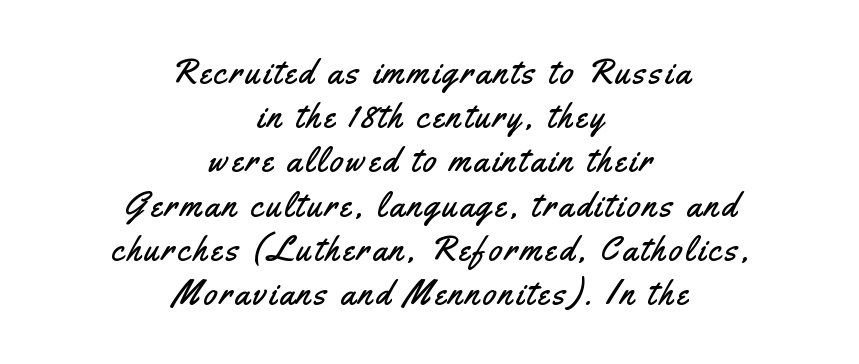
Q: Is the text italic (slanted)? A: Yes.
Q: Is the typeface a serif or a sans-serif typeface? A: Sans-serif.
Q: Is the text underlined? A: No.
Q: How is the paragraph aligned? A: Centered.
Q: Is the spacing between lines tight, normal or loose? A: Normal.
Q: Width (condensed, normal, or wide)? A: Condensed.
Q: Stroke contrast? A: Medium.
Q: x-height? A: Small.
Q: Monospaced? A: No.
